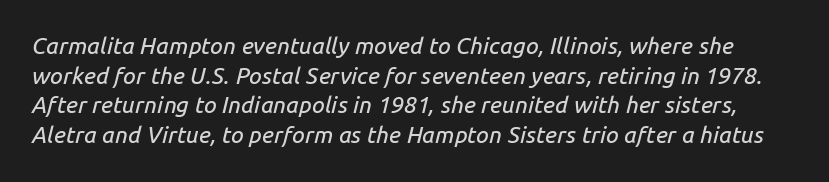
The image shows 23 px text type, italic (leaning right); set normal line spacing (1.29x), normal letter spacing, not underlined.
